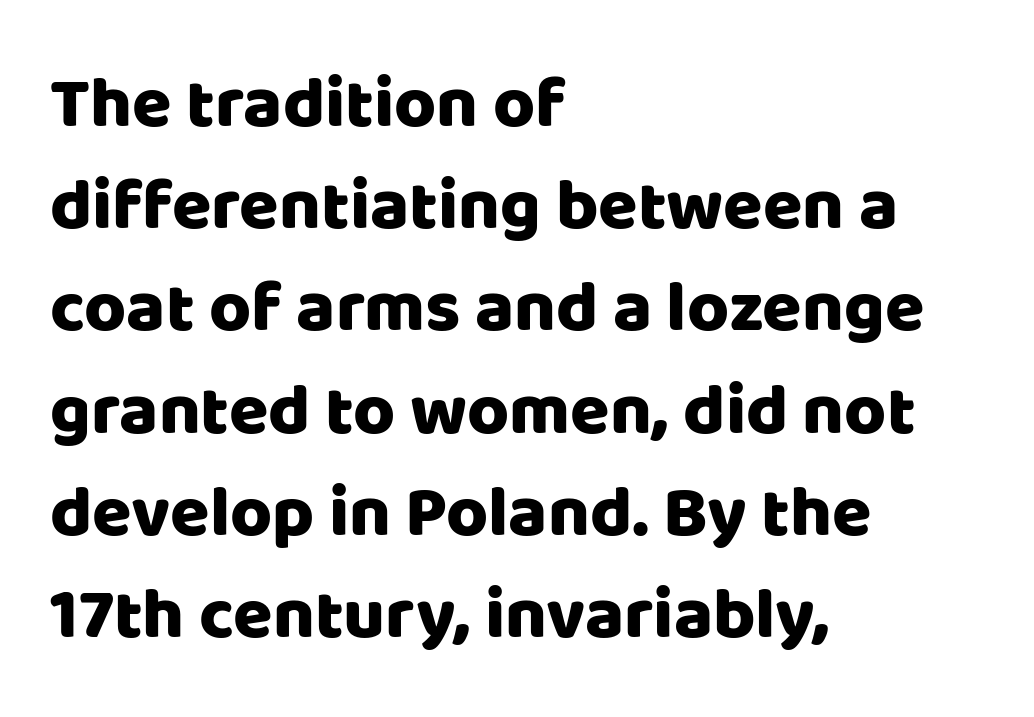
Q: Is the text italic (slanted)? A: No, it is upright.
Q: Is the typeface a serif or a sans-serif typeface? A: Sans-serif.
Q: Is the text underlined? A: No.
Q: How is the paragraph aligned? A: Left-aligned.
Q: Is the spacing between letters normal or unusually wide? A: Normal.
Q: Is the spacing between lines tight, normal or loose? A: Normal.
Q: Width (condensed, normal, or wide)? A: Normal.
Q: Stroke contrast? A: Low.
Q: x-height? A: Large.
Q: Monospaced? A: No.
